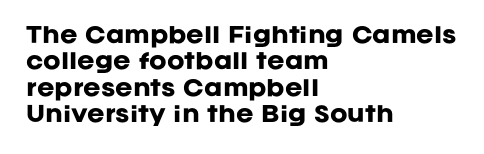
The image shows 21 px bold type, upright; set left-aligned, normal line spacing (1.26x), normal letter spacing, not underlined.
